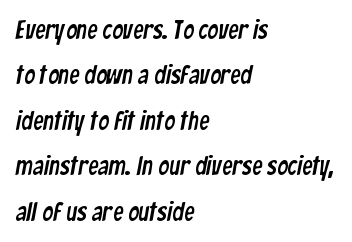
The image shows 26 px text type; set left-aligned, line spacing 1.75x, normal letter spacing, not underlined.
